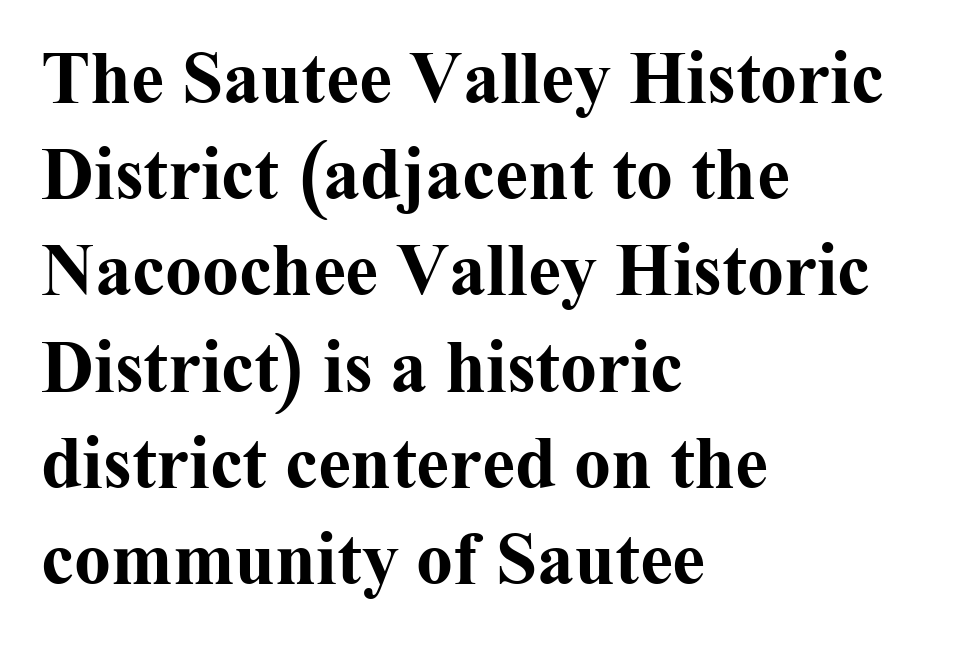
Nobody drew a line under any word here. Each word holds together tightly as a unit, with standard inter-letter gaps. Every row of glyphs begins at an identical x-position on the left. These lines sit exactly where default settings would place them. You could not count columns in this text — the font is proportionally spaced. Notice how the stems are strictly vertical — no italics here.
